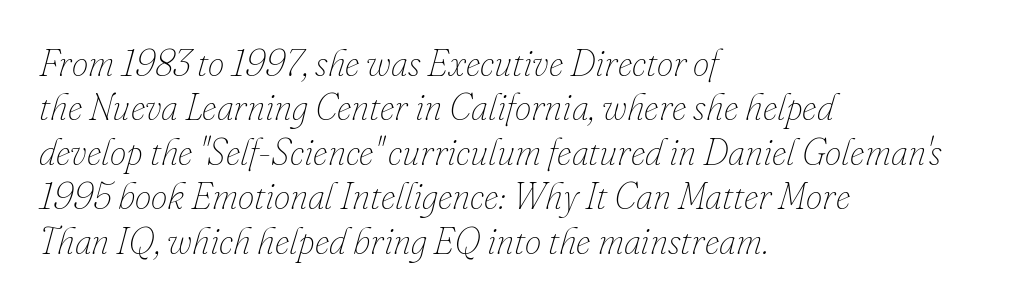
Varying glyph widths throughout — classic text-font behaviour. Characters follow at the spacing the type designer built in. The glyphs are unaccompanied by any horizontal stroke below them. The text carries the slant typical of an italic or oblique font.
